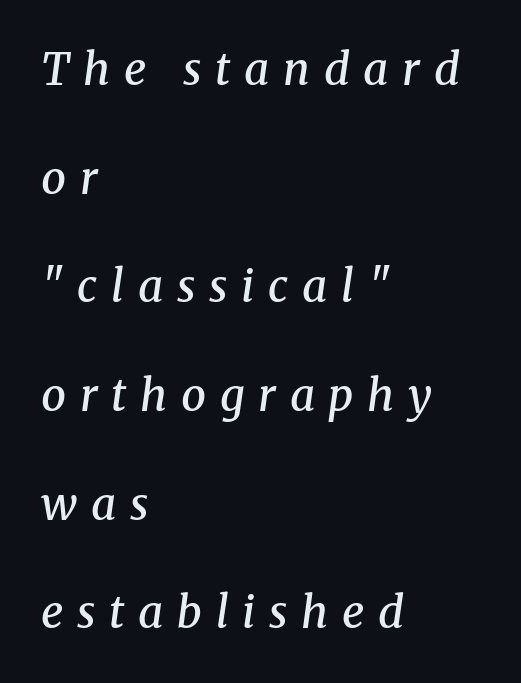
{"serif": "yes", "italic": "yes", "lean": "right", "slant_degrees": 8, "bold": "semi", "weight": "semibold", "width": "normal", "stroke_contrast": "medium", "x_height": "medium", "monospaced": "no", "underline": "no", "align": "left", "line_spacing": "loose", "line_spacing_ratio": 2.47, "letter_spacing": "wide", "letter_spacing_em": 0.31, "glyph_px": 44}
